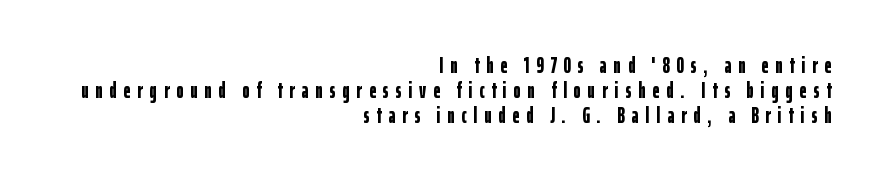
The image shows 22 px bold type, upright; set right-aligned, tight line spacing (1.13x), unusually wide letter spacing (+0.31 em), not underlined.
